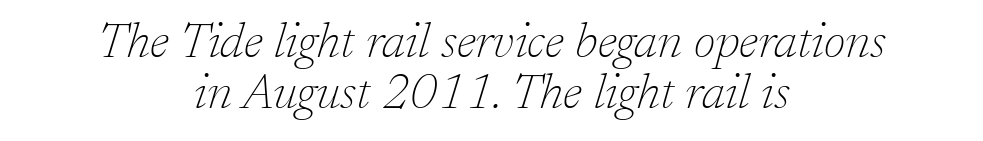
{"serif": "yes", "italic": "yes", "lean": "right", "slant_degrees": 17, "bold": "no", "weight": "thin", "width": "normal", "stroke_contrast": "low", "x_height": "medium", "monospaced": "no", "underline": "no", "align": "center", "line_spacing": "tight", "line_spacing_ratio": 1.04, "letter_spacing": "normal", "letter_spacing_em": 0.0, "glyph_px": 49}
